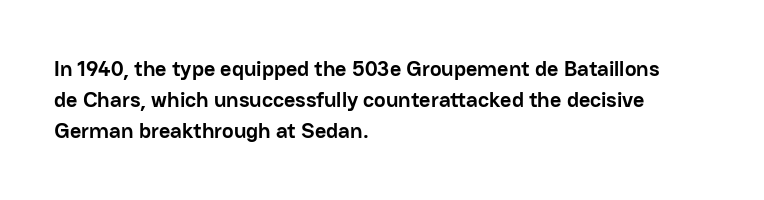
In CSS terms this would be text-align: left. Baseline-to-baseline distance is the conventional proportion of letter height. Notice how the stems are strictly vertical — no italics here. The space beneath each line is pristine and unruled. Spacing between characters is what you'd get straight out of the box. The passage shown is emphatically bold.
